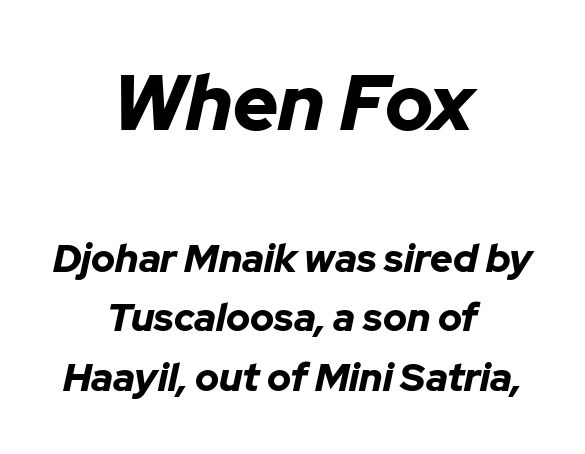
The image shows 78 px bold type, italic (leaning right); set centered, normal line spacing (1.53x), normal letter spacing, not underlined; the first (top) block is 2.0x larger; low stroke contrast and a medium x-height.
